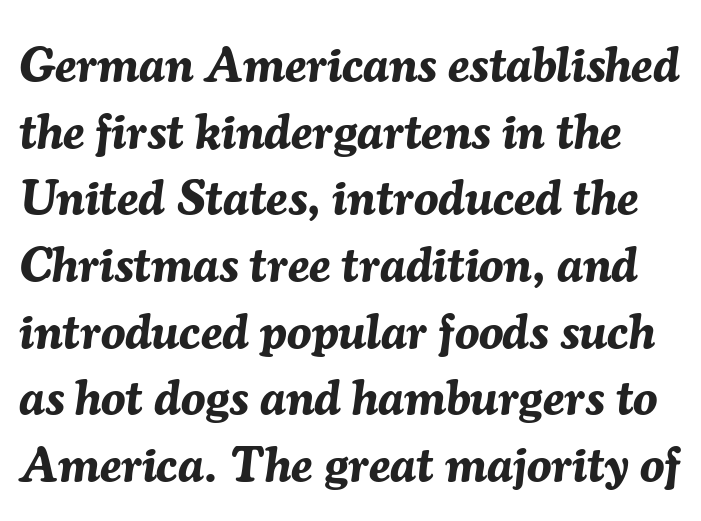
Q: Is the text bold? A: Yes.
Q: Is the text italic (slanted)? A: Yes, it leans right by about 7 degrees.
Q: Is the text underlined? A: No.
Q: Is the spacing between letters normal or unusually wide? A: Normal.
Q: Is the spacing between lines tight, normal or loose? A: Normal.
Q: Width (condensed, normal, or wide)? A: Normal.
Q: Stroke contrast? A: Medium.
Q: x-height? A: Medium.
Q: Monospaced? A: No.
